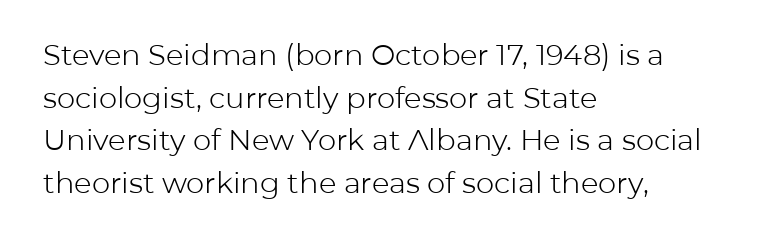
{"serif": "no", "italic": "no", "bold": "no", "weight": "light", "width": "normal", "stroke_contrast": "low", "x_height": "medium", "monospaced": "no", "underline": "no", "align": "left", "line_spacing": "normal", "line_spacing_ratio": 1.47, "letter_spacing": "normal", "letter_spacing_em": 0.0, "glyph_px": 29}
